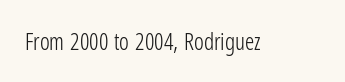
The image shows 23 px text type, upright; set normal letter spacing, not underlined.
